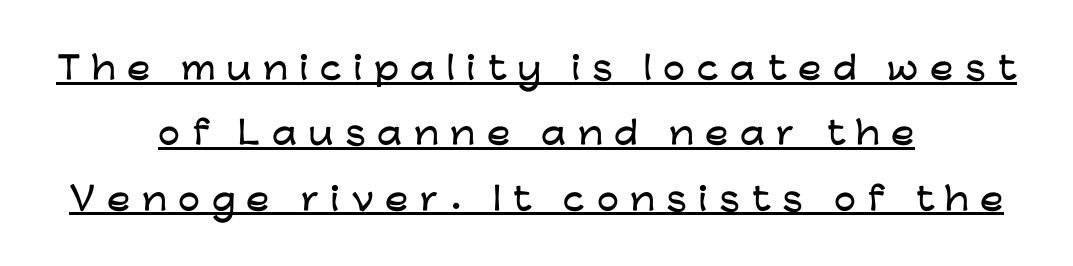
Q: Is the text italic (slanted)? A: No, it is upright.
Q: Is the typeface a serif or a sans-serif typeface? A: Sans-serif.
Q: Is the text underlined? A: Yes.
Q: How is the paragraph aligned? A: Centered.
Q: Is the spacing between letters normal or unusually wide? A: Unusually wide.
Q: Is the spacing between lines tight, normal or loose? A: Loose.
Q: Width (condensed, normal, or wide)? A: Wide.
Q: Stroke contrast? A: Low.
Q: x-height? A: Medium.
Q: Monospaced? A: No.
